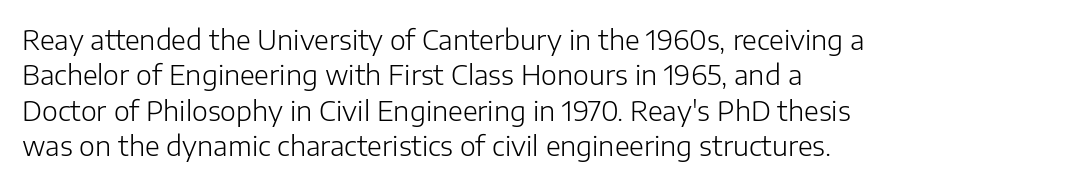
{"italic": "no", "bold": "no", "underline": "no", "align": "left", "line_spacing": "normal", "line_spacing_ratio": 1.31, "letter_spacing": "normal", "letter_spacing_em": 0.0, "glyph_px": 27}
